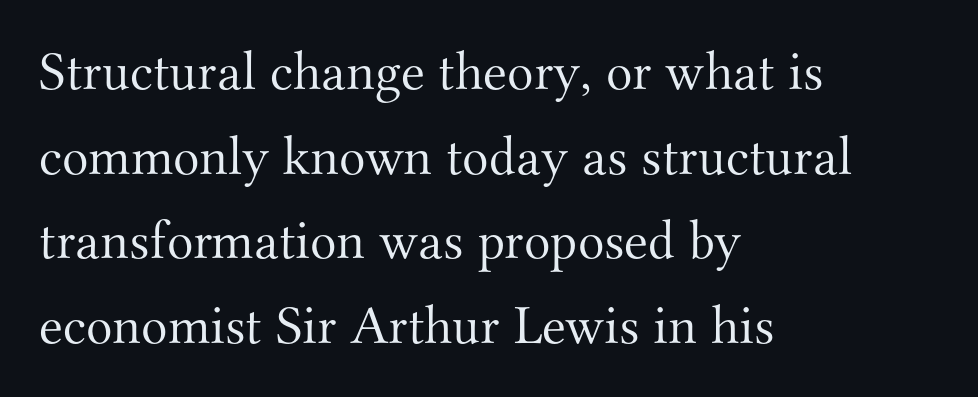
{"serif": "yes", "italic": "no", "bold": "no", "weight": "light", "width": "normal", "stroke_contrast": "medium", "x_height": "small", "monospaced": "no", "underline": "no", "align": "left", "line_spacing": "normal", "line_spacing_ratio": 1.54, "letter_spacing": "normal", "letter_spacing_em": 0.0, "glyph_px": 55}
